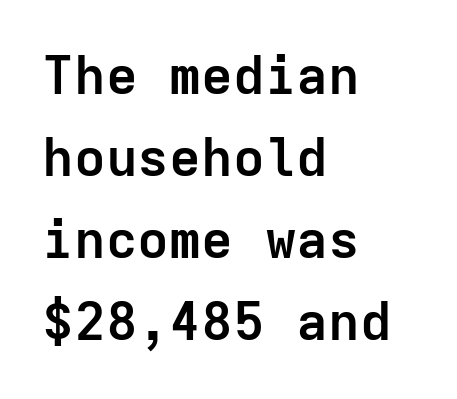
The image shows 53 px semibold sans-serif type, upright, monospaced; set left-aligned, normal line spacing (1.55x), normal letter spacing, not underlined; low stroke contrast and a medium x-height.
